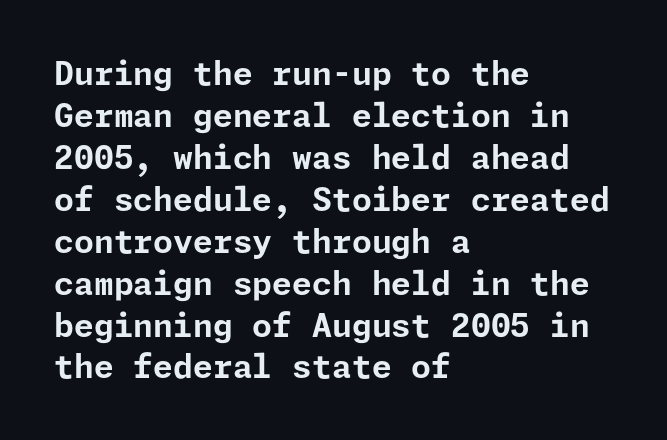
{"serif": "no", "italic": "no", "bold": "yes", "weight": "bold", "width": "normal", "stroke_contrast": "low", "x_height": "medium", "underline": "no", "align": "left", "line_spacing": "normal", "line_spacing_ratio": 1.31, "letter_spacing": "normal", "letter_spacing_em": 0.0, "glyph_px": 32}
